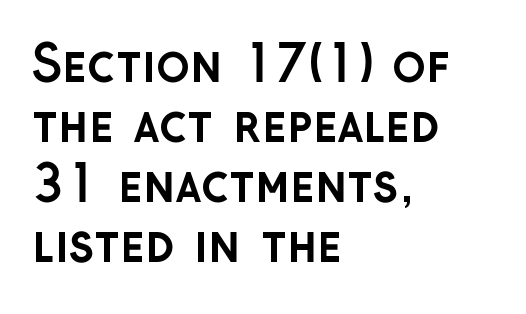
The lines in this sample share a left origin and differ only in where they stop. A bare baseline throughout the passage. The sample has been set heavy, in full bold. Each letter keeps its own natural width here, so spacing adapts to shape. Default kerning and tracking; the words read as compact shapes. This is the regular roman posture of the typeface.
